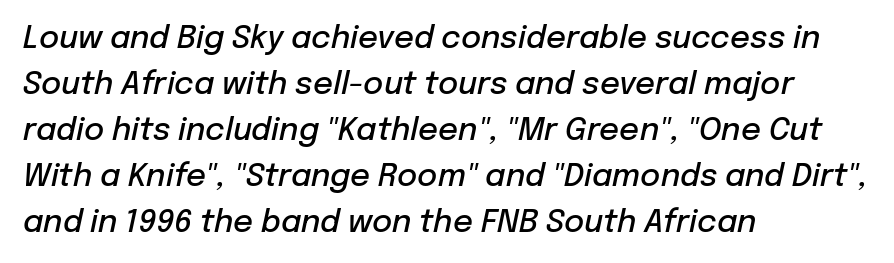
The image shows 31 px semibold type, italic (leaning right); set left-aligned, normal line spacing (1.48x), normal letter spacing, not underlined; low stroke contrast and a medium x-height.
